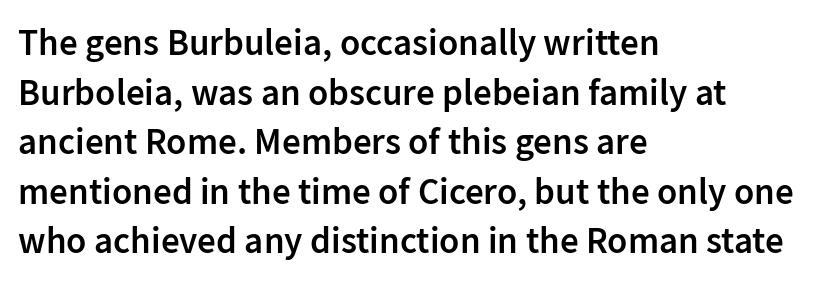
Q: Is the text bold? A: Semi-bold.
Q: Is the text italic (slanted)? A: No, it is upright.
Q: Is the typeface a serif or a sans-serif typeface? A: Sans-serif.
Q: Is the text underlined? A: No.
Q: How is the paragraph aligned? A: Left-aligned.
Q: Is the spacing between letters normal or unusually wide? A: Normal.
Q: Is the spacing between lines tight, normal or loose? A: Normal.
Q: Width (condensed, normal, or wide)? A: Normal.
Q: Stroke contrast? A: Low.
Q: x-height? A: Medium.
Q: Monospaced? A: No.
